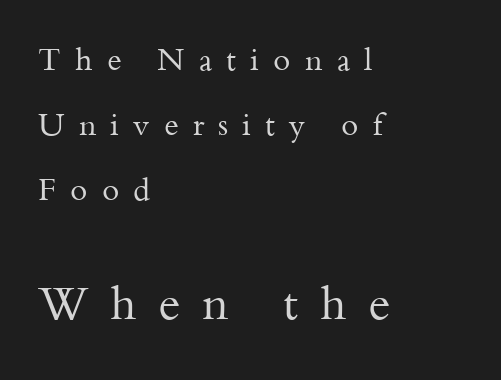
Q: Is the text bold? A: No.
Q: Is the text italic (slanted)? A: No, it is upright.
Q: Is the typeface a serif or a sans-serif typeface? A: Serif.
Q: Is the text underlined? A: No.
Q: How is the paragraph aligned? A: Left-aligned.
Q: Is the spacing between letters normal or unusually wide? A: Unusually wide.
Q: Is the spacing between lines tight, normal or loose? A: Loose.
Q: Which block of text is set in a larger size, the first (top) or the second (bottom)? A: The second (bottom) one.
Q: Width (condensed, normal, or wide)? A: Normal.
Q: Stroke contrast? A: Medium.
Q: x-height? A: Small.
Q: Monospaced? A: No.
